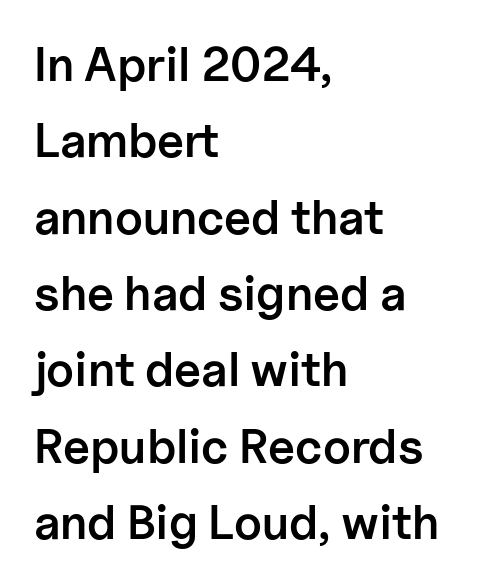
{"serif": "no", "italic": "no", "bold": "semi", "weight": "semibold", "width": "normal", "stroke_contrast": "low", "x_height": "medium", "monospaced": "no", "underline": "no", "align": "left", "line_spacing": "normal", "line_spacing_ratio": 1.59, "letter_spacing": "normal", "letter_spacing_em": 0.0, "glyph_px": 48}
